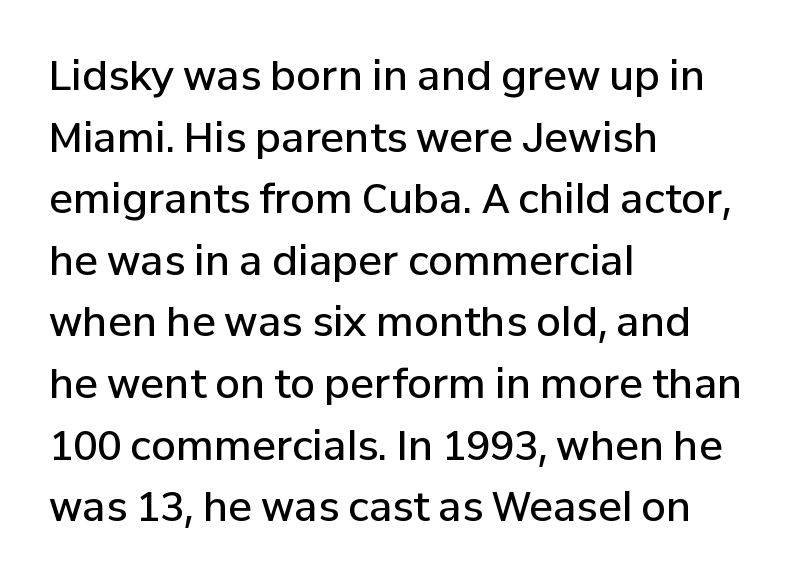
Q: Is the text bold? A: Semi-bold.
Q: Is the text italic (slanted)? A: No, it is upright.
Q: Is the typeface a serif or a sans-serif typeface? A: Sans-serif.
Q: Is the text underlined? A: No.
Q: How is the paragraph aligned? A: Left-aligned.
Q: Is the spacing between letters normal or unusually wide? A: Normal.
Q: Is the spacing between lines tight, normal or loose? A: Normal.
Q: Width (condensed, normal, or wide)? A: Normal.
Q: Stroke contrast? A: Low.
Q: x-height? A: Medium.
Q: Monospaced? A: No.
